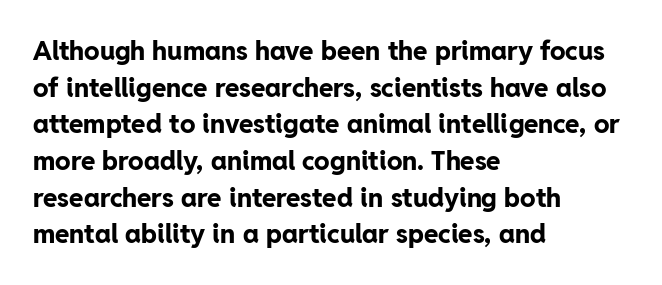
{"italic": "no", "bold": "yes", "underline": "no", "align": "left", "line_spacing": "normal", "line_spacing_ratio": 1.41, "letter_spacing": "normal", "letter_spacing_em": 0.0, "glyph_px": 26}
